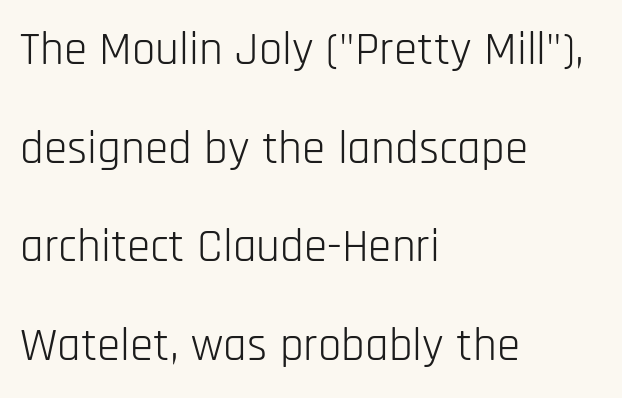
Q: Is the text bold? A: No.
Q: Is the text italic (slanted)? A: No, it is upright.
Q: Is the typeface a serif or a sans-serif typeface? A: Sans-serif.
Q: Is the text underlined? A: No.
Q: How is the paragraph aligned? A: Left-aligned.
Q: Is the spacing between letters normal or unusually wide? A: Normal.
Q: Is the spacing between lines tight, normal or loose? A: Loose.
Q: Width (condensed, normal, or wide)? A: Condensed.
Q: Stroke contrast? A: Low.
Q: x-height? A: Large.
Q: Monospaced? A: No.
